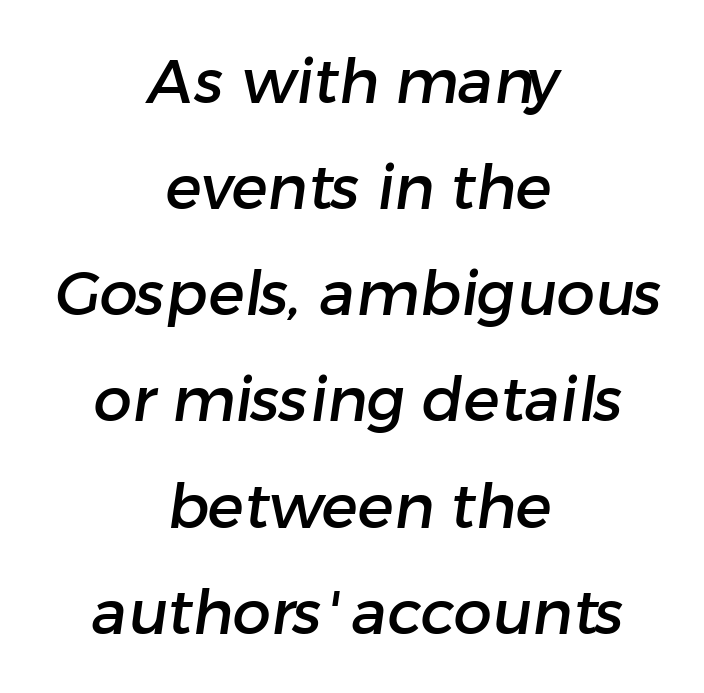
Both edges are ragged and mirror each other, which tells us the setting is centered. What kind of face is this? One without serifs — a sans. This rendering features lettering with no underline. Spacing verdict: proportional, widths tailored to each character. Words appear dense and cohesive because spacing is normal.
